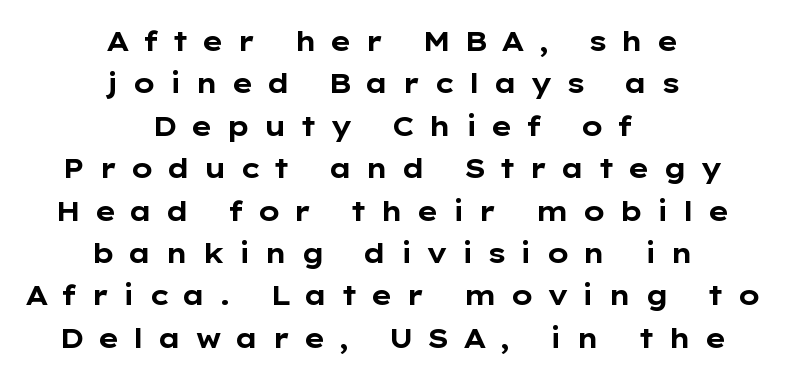
Q: Is the text bold? A: Yes.
Q: Is the text italic (slanted)? A: No, it is upright.
Q: Is the text underlined? A: No.
Q: How is the paragraph aligned? A: Centered.
Q: Is the spacing between letters normal or unusually wide? A: Unusually wide.
Q: Is the spacing between lines tight, normal or loose? A: Normal.
